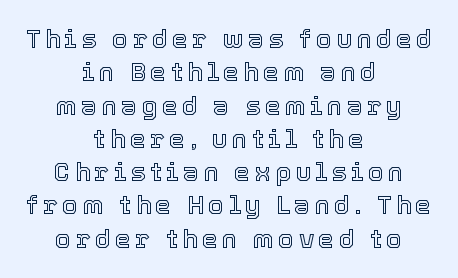
{"italic": "no", "underline": "no", "align": "center", "line_spacing": "normal", "line_spacing_ratio": 1.28, "glyph_px": 26}
